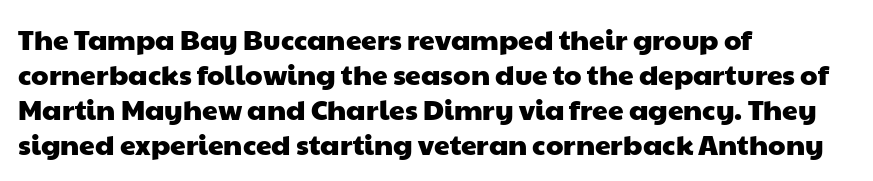
The glyphs are unaccompanied by any horizontal stroke below them. The letters carry no serifs — their stems end cleanly without finishing strokes. Each word holds together tightly as a unit, with standard inter-letter gaps. Character widths vary here, with narrow letters taking less room than wide ones. This sample is left-justified, so line endings fall wherever the words run out.
